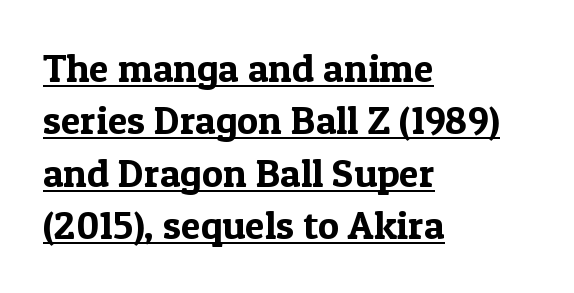
{"serif": "yes", "italic": "no", "width": "normal", "x_height": "medium", "monospaced": "no", "underline": "yes", "align": "left", "line_spacing": "normal", "line_spacing_ratio": 1.31, "letter_spacing": "normal", "letter_spacing_em": 0.0, "glyph_px": 40}
